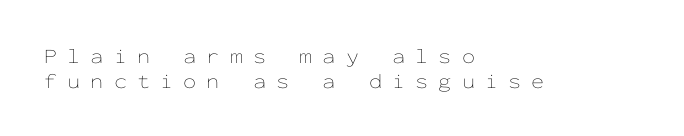
{"italic": "no", "bold": "no", "underline": "no", "align": "left", "line_spacing_ratio": 1.17, "letter_spacing": "wide", "letter_spacing_em": 0.48, "glyph_px": 21}
